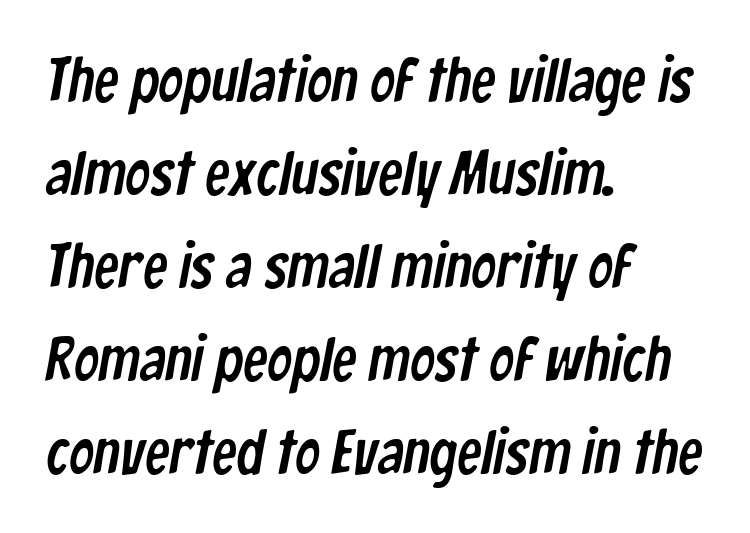
{"serif": "no", "width": "condensed", "stroke_contrast": "low", "x_height": "medium", "monospaced": "no", "underline": "no", "align": "left", "line_spacing": "normal", "line_spacing_ratio": 1.5, "letter_spacing": "normal", "letter_spacing_em": 0.0, "glyph_px": 62}
